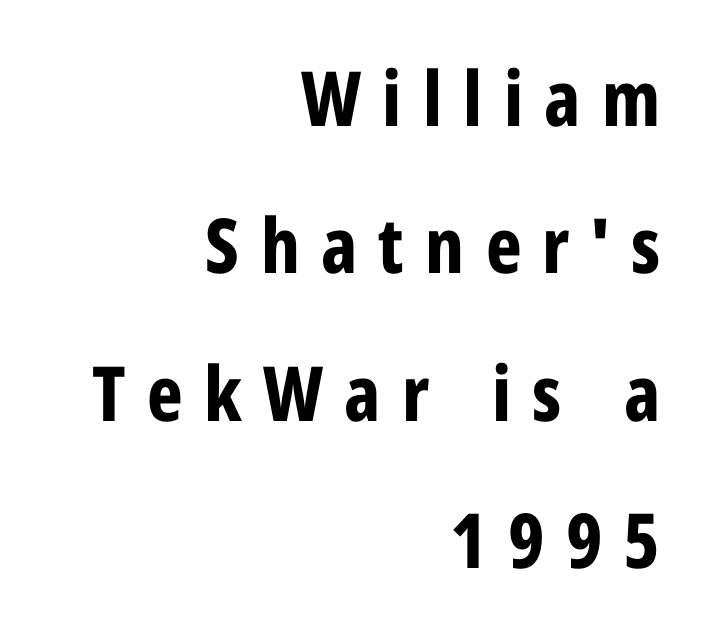
Q: Is the text bold? A: Yes.
Q: Is the text italic (slanted)? A: No, it is upright.
Q: Is the typeface a serif or a sans-serif typeface? A: Sans-serif.
Q: Is the text underlined? A: No.
Q: How is the paragraph aligned? A: Right-aligned.
Q: Is the spacing between letters normal or unusually wide? A: Unusually wide.
Q: Is the spacing between lines tight, normal or loose? A: Loose.
Q: Width (condensed, normal, or wide)? A: Condensed.
Q: Stroke contrast? A: Low.
Q: x-height? A: Medium.
Q: Monospaced? A: No.
